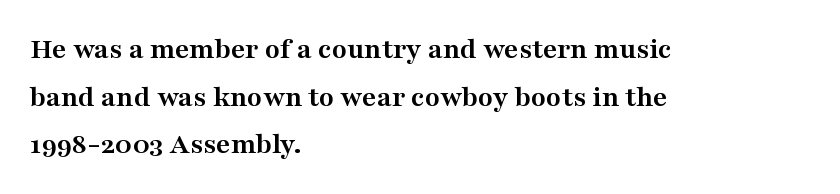
The image shows 31 px semibold, wide serif type, upright; set left-aligned, normal line spacing (1.54x), normal letter spacing, not underlined; medium stroke contrast and a medium x-height.
